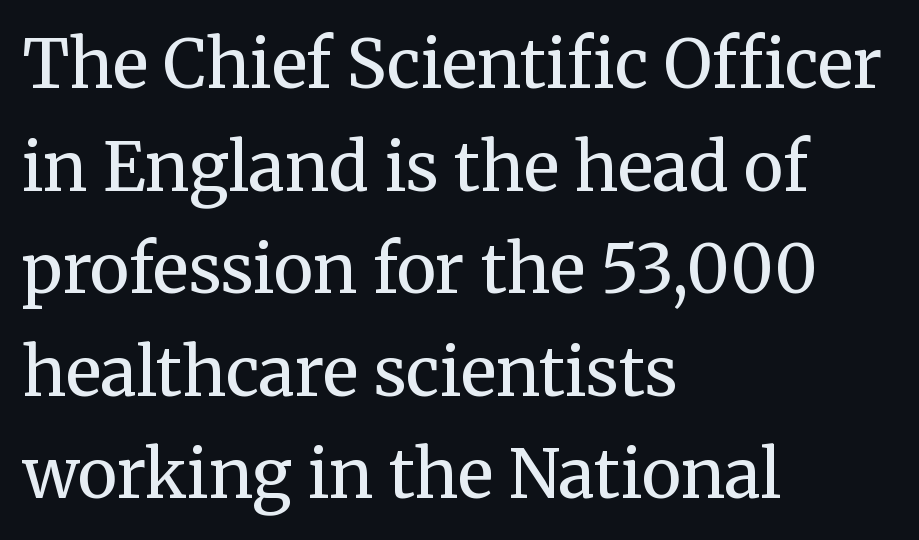
{"serif": "yes", "italic": "no", "bold": "no", "weight": "regular", "width": "normal", "stroke_contrast": "medium", "x_height": "medium", "monospaced": "no", "underline": "no", "align": "left", "line_spacing": "normal", "line_spacing_ratio": 1.53, "letter_spacing": "normal", "letter_spacing_em": 0.0, "glyph_px": 67}
